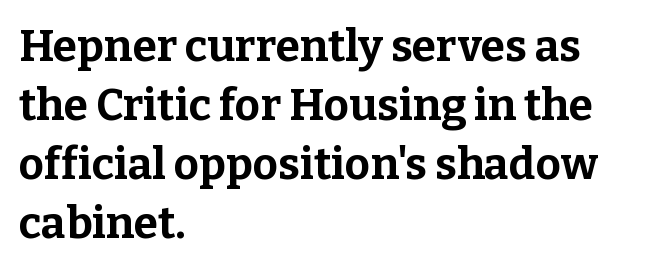
Is this a sans? No — the strokes have serifs. Every letter is thick-stroked: bold, no question. Vertical strokes here are truly vertical. The rendering uses natural spacing where letterforms have individual widths. Bare-footed words on every line. Notice how the passage keeps a crisp vertical edge on the left only.
